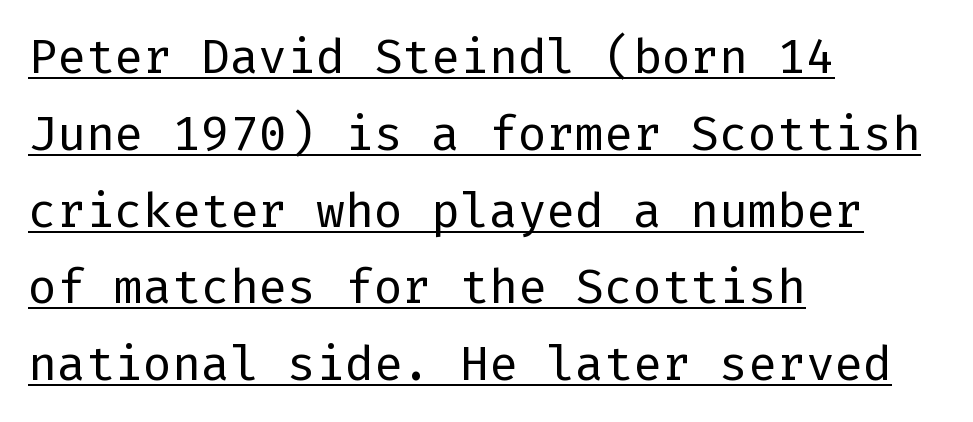
The image shows 48 px regular-weight sans-serif type, upright; set left-aligned, normal line spacing (1.6x), normal letter spacing, underlined; low stroke contrast and a medium x-height.
